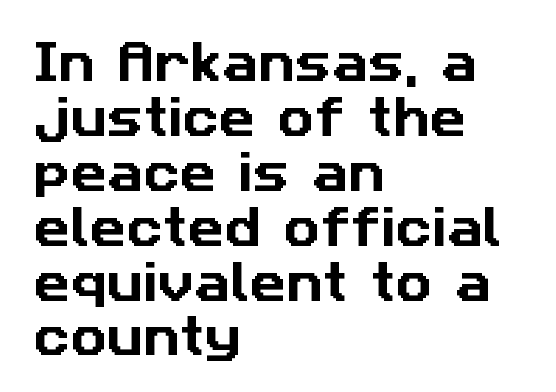
The image shows 45 px sans-serif type; set left-aligned, line spacing 1.22x, normal letter spacing, not underlined; low stroke contrast and a medium x-height.
